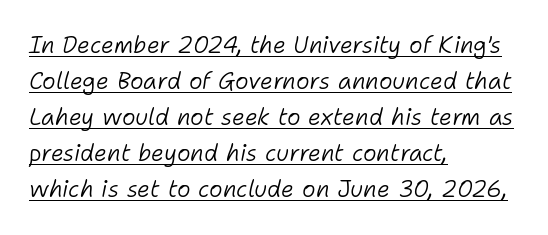
A typesetter would mark this as italic. Does a line run under the words? Yes, clearly. The horizontal fit of the characters is conventional and even. Teacher's note: observe the even left margin — that is flush-left alignment. Summary of weight: not heavy and not bold.
